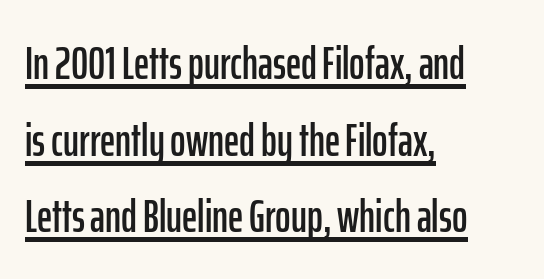
This block has exactly the height ordinary leading produces. Underline: present. Type style note: lacks serifs. Reading down the block, your eye returns to a fixed left position each line. Is this a fixed-width face? No — the glyphs have proportional, varying widths.
